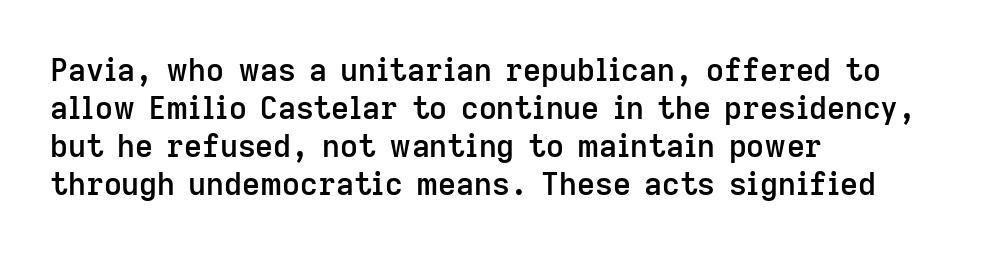
The image shows 31 px semibold sans-serif type, upright; set left-aligned, line spacing 1.23x, normal letter spacing, not underlined; low stroke contrast and a medium x-height.
